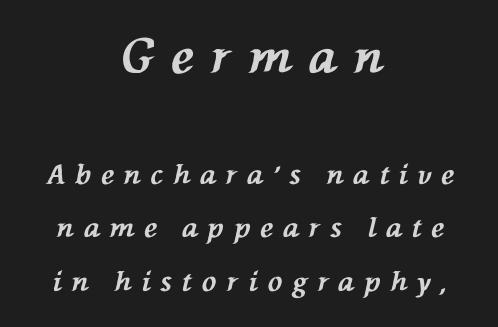
Q: Is the text bold? A: Yes.
Q: Is the text italic (slanted)? A: Yes, it leans left by about 76 degrees.
Q: Is the text underlined? A: No.
Q: How is the paragraph aligned? A: Centered.
Q: Is the spacing between letters normal or unusually wide? A: Unusually wide.
Q: Is the spacing between lines tight, normal or loose? A: Loose.
Q: Which block of text is set in a larger size, the first (top) or the second (bottom)? A: The first (top) one.
Q: Width (condensed, normal, or wide)? A: Normal.
Q: Stroke contrast? A: Medium.
Q: x-height? A: Medium.
Q: Monospaced? A: No.
